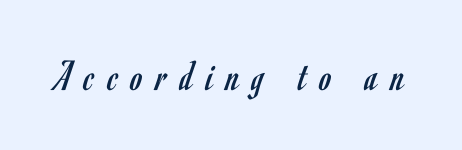
{"serif": "no", "bold": "no", "weight": "regular", "width": "condensed", "stroke_contrast": "low", "x_height": "small", "monospaced": "no", "underline": "no", "letter_spacing": "wide", "letter_spacing_em": 0.3, "glyph_px": 44}
